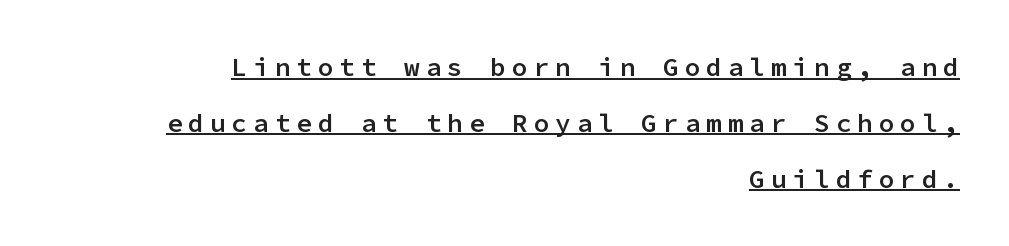
{"italic": "no", "bold": "semi", "underline": "yes", "align": "right", "line_spacing": "loose", "line_spacing_ratio": 2.15, "letter_spacing": "wide", "letter_spacing_em": 0.23, "glyph_px": 26}
